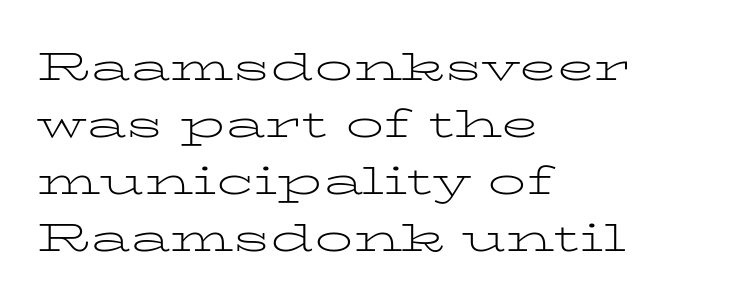
Q: Is the text bold? A: No.
Q: Is the text italic (slanted)? A: No, it is upright.
Q: Is the typeface a serif or a sans-serif typeface? A: Serif.
Q: Is the text underlined? A: No.
Q: How is the paragraph aligned? A: Left-aligned.
Q: Is the spacing between letters normal or unusually wide? A: Normal.
Q: Is the spacing between lines tight, normal or loose? A: Normal.
Q: Width (condensed, normal, or wide)? A: Wide.
Q: Stroke contrast? A: Low.
Q: x-height? A: Medium.
Q: Monospaced? A: No.
